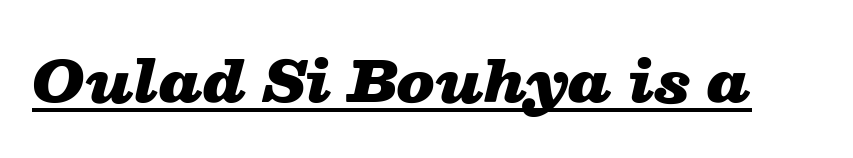
Q: Is the text bold? A: Yes.
Q: Is the text italic (slanted)? A: Yes, it leans right by about 13 degrees.
Q: Is the text underlined? A: Yes.
Q: Is the spacing between letters normal or unusually wide? A: Normal.
Q: Width (condensed, normal, or wide)? A: Wide.
Q: Stroke contrast? A: Low.
Q: x-height? A: Medium.
Q: Monospaced? A: No.
